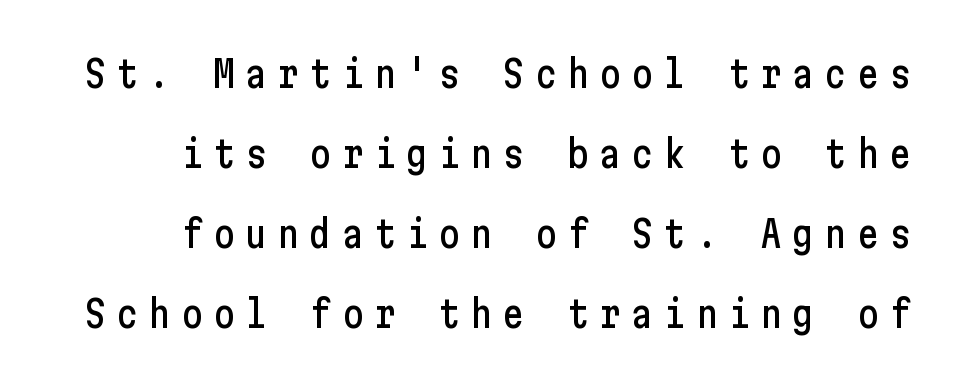
The image shows 37 px condensed sans-serif type, upright; set right-aligned, loose line spacing (2.16x), unusually wide letter spacing (+0.27 em), not underlined; low stroke contrast and a medium x-height.
